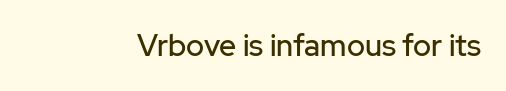
{"serif": "no", "italic": "no", "width": "normal", "stroke_contrast": "low", "x_height": "medium", "monospaced": "no", "underline": "no", "letter_spacing": "normal", "letter_spacing_em": 0.0, "glyph_px": 30}
